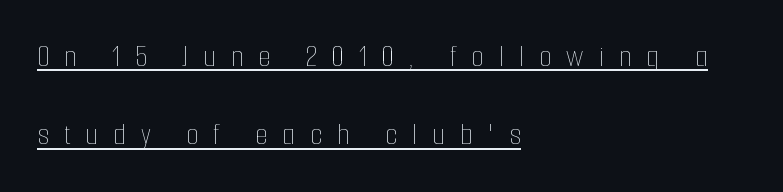
Q: Is the text bold? A: No.
Q: Is the text italic (slanted)? A: No, it is upright.
Q: Is the text underlined? A: Yes.
Q: How is the paragraph aligned? A: Left-aligned.
Q: Is the spacing between letters normal or unusually wide? A: Unusually wide.
Q: Is the spacing between lines tight, normal or loose? A: Loose.
Q: Width (condensed, normal, or wide)? A: Condensed.
Q: Stroke contrast? A: Low.
Q: x-height? A: Medium.
Q: Monospaced? A: No.
